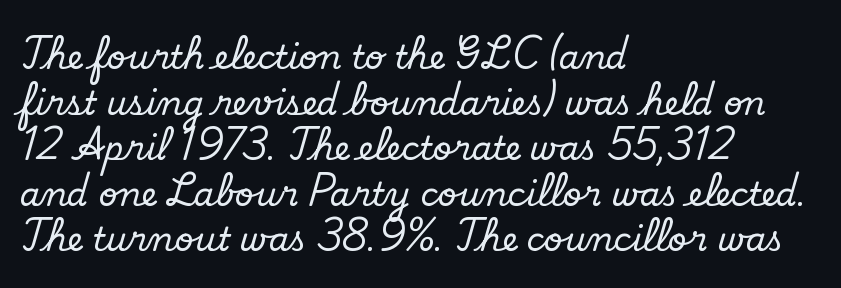
{"serif": "yes", "width": "normal", "stroke_contrast": "low", "x_height": "small", "monospaced": "no", "underline": "no", "align": "left", "line_spacing": "normal", "line_spacing_ratio": 1.38, "letter_spacing": "normal", "letter_spacing_em": 0.0, "glyph_px": 33}
